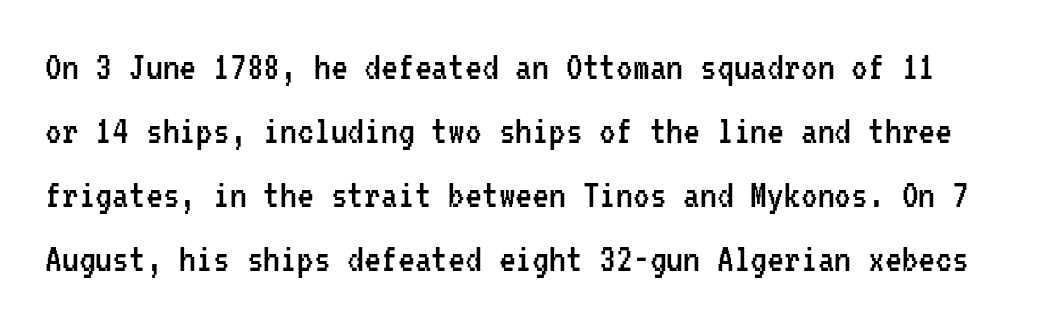
Is the stroke heavy? The answer is a plain regular-or-lighter. Whoever set this chose a conventional vertical rhythm. A typesetter would call this monospace, since all characters share one set width. The specimen reads as upright at a glance. Honestly, the letter spacing is just normal — you wouldn't notice it.
